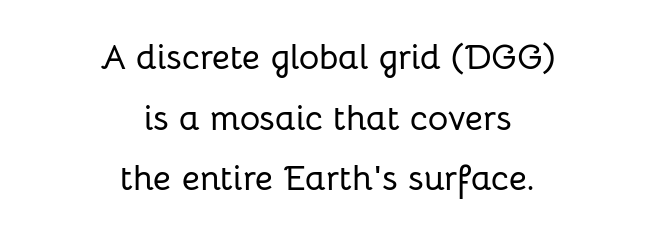
The image shows 35 px sans-serif type, upright; set centered, line spacing 1.73x, normal letter spacing, not underlined; low stroke contrast and a medium x-height.
